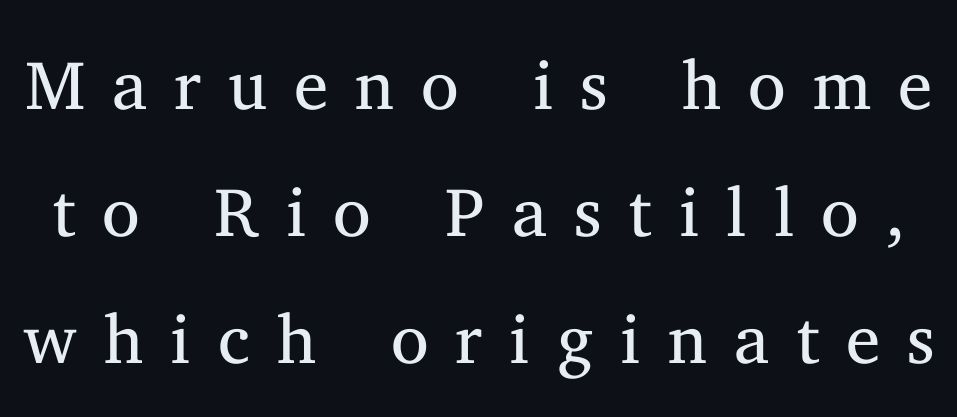
Each letter's strokes conclude with small projecting serifs. A quiet, ordinary-to-light weight characterises the typeface. You could not count columns in this text — the font is proportionally spaced. The passage shown has open, widely tracked lettering throughout. Just letters on the line, the space beneath them empty.
